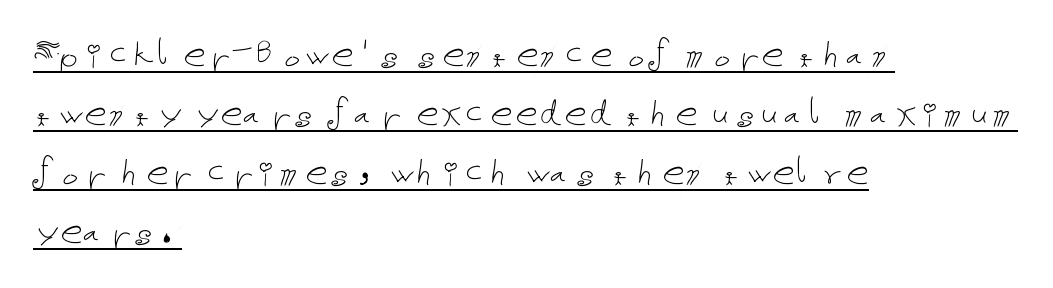
{"italic": "no", "bold": "no", "weight": "thin", "width": "normal", "stroke_contrast": "low", "x_height": "medium", "underline": "yes", "align": "left", "line_spacing": "normal", "line_spacing_ratio": 1.34, "letter_spacing": "normal", "letter_spacing_em": 0.0, "glyph_px": 44}
